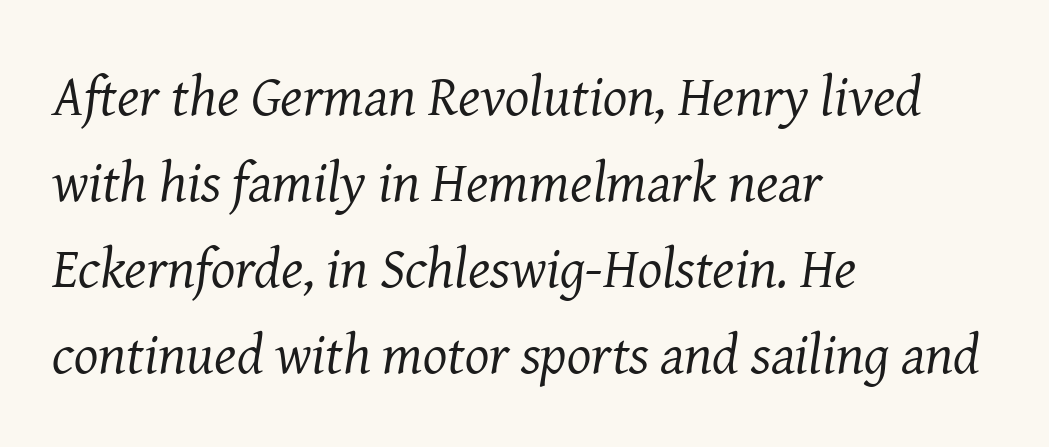
{"serif": "yes", "italic": "yes", "lean": "right", "slant_degrees": 8, "bold": "no", "weight": "regular", "width": "normal", "stroke_contrast": "medium", "x_height": "medium", "monospaced": "no", "underline": "no", "align": "left", "line_spacing": "normal", "line_spacing_ratio": 1.51, "letter_spacing": "normal", "letter_spacing_em": 0.0, "glyph_px": 57}
